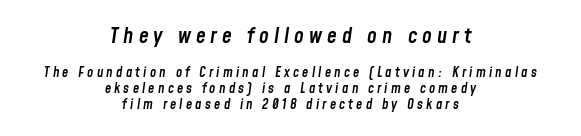
Q: Is the text bold? A: Semi-bold.
Q: Is the text italic (slanted)? A: Yes, it leans right by about 8 degrees.
Q: Is the text underlined? A: No.
Q: How is the paragraph aligned? A: Centered.
Q: Is the spacing between letters normal or unusually wide? A: Unusually wide.
Q: Is the spacing between lines tight, normal or loose? A: Tight.
Q: Which block of text is set in a larger size, the first (top) or the second (bottom)? A: The first (top) one.
